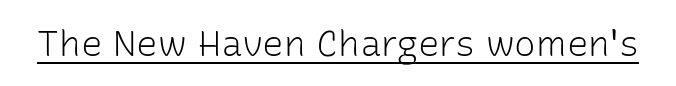
{"serif": "no", "italic": "no", "bold": "no", "weight": "light", "width": "normal", "stroke_contrast": "low", "x_height": "medium", "monospaced": "no", "underline": "yes", "letter_spacing": "normal", "letter_spacing_em": 0.0, "glyph_px": 36}
